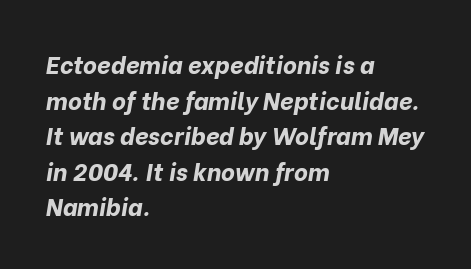
{"italic": "yes", "lean": "right", "slant_degrees": 10, "bold": "yes", "underline": "no", "align": "left", "line_spacing": "normal", "line_spacing_ratio": 1.48, "letter_spacing": "normal", "letter_spacing_em": 0.0, "glyph_px": 24}
